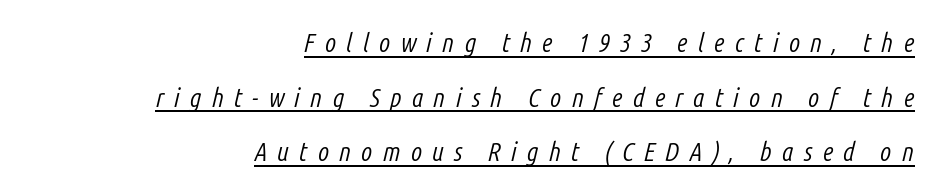
Q: Is the text bold? A: No.
Q: Is the text italic (slanted)? A: Yes, it leans right by about 14 degrees.
Q: Is the text underlined? A: Yes.
Q: How is the paragraph aligned? A: Right-aligned.
Q: Is the spacing between letters normal or unusually wide? A: Unusually wide.
Q: Is the spacing between lines tight, normal or loose? A: Loose.
